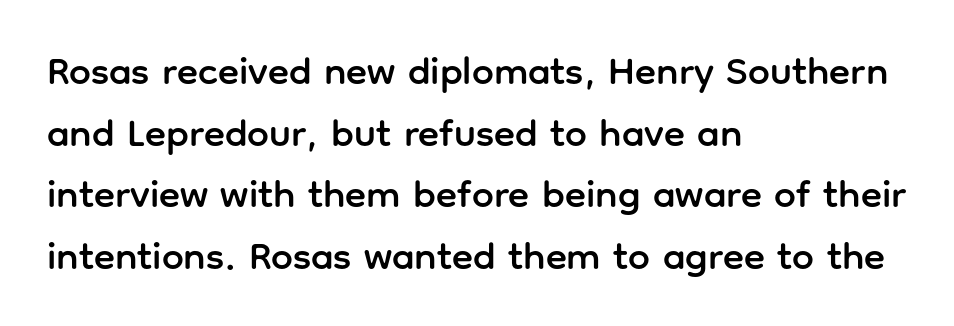
{"serif": "no", "italic": "no", "width": "normal", "stroke_contrast": "low", "x_height": "medium", "monospaced": "no", "underline": "no", "align": "left", "line_spacing": "normal", "line_spacing_ratio": 1.58, "letter_spacing": "normal", "letter_spacing_em": 0.0, "glyph_px": 39}
